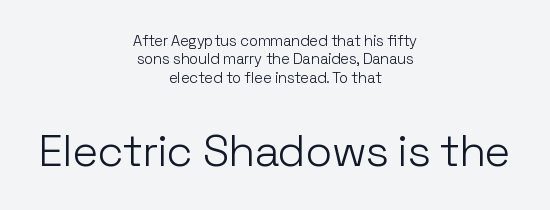
Q: Is the text bold? A: No.
Q: Is the text italic (slanted)? A: No, it is upright.
Q: Is the typeface a serif or a sans-serif typeface? A: Sans-serif.
Q: Is the text underlined? A: No.
Q: How is the paragraph aligned? A: Centered.
Q: Is the spacing between letters normal or unusually wide? A: Normal.
Q: Which block of text is set in a larger size, the first (top) or the second (bottom)? A: The second (bottom) one.
Q: Width (condensed, normal, or wide)? A: Normal.
Q: Stroke contrast? A: Low.
Q: x-height? A: Medium.
Q: Monospaced? A: No.
